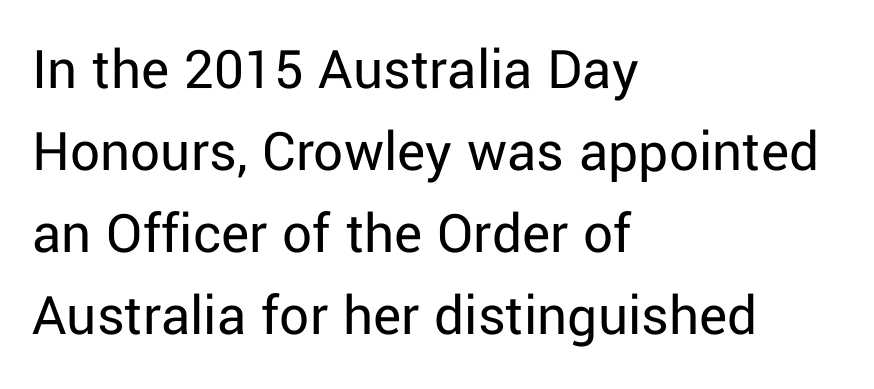
The designer left line spacing at the default. The face used here is proportionally spaced, like ordinary book or web type. Standard letterfit; no display-style spreading of the glyphs. The compositor pushed each line to the left boundary. Ink coverage per letter is moderate at most.
